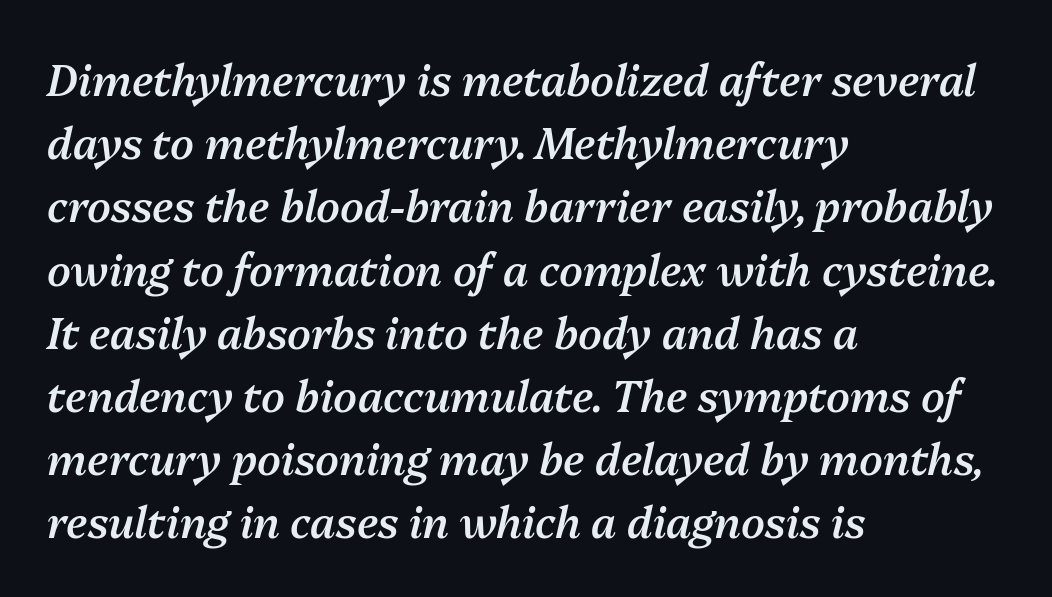
{"italic": "yes", "lean": "right", "slant_degrees": 13, "bold": "semi", "weight": "semibold", "width": "normal", "stroke_contrast": "medium", "x_height": "medium", "monospaced": "no", "underline": "no", "align": "left", "line_spacing": "normal", "line_spacing_ratio": 1.47, "letter_spacing": "normal", "letter_spacing_em": 0.0, "glyph_px": 43}
